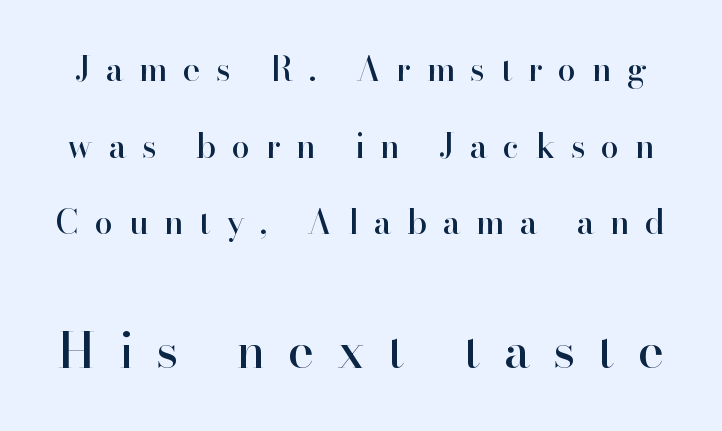
What's the leading like? Stretched, with rows far apart. Block two is the big one; block one sits smaller above it. Italic? Not at all — the glyphs are vertical. Small tapered or slab feet sit at the stroke ends, so this counts as serif. Varying glyph widths throughout — classic text-font behaviour.
